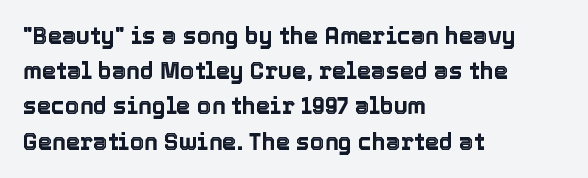
The designer left line spacing at the default. The face used here is rendered with its standard letterfit. The letters stand upright; this is a roman face. The rag falls on the right side of this text block. The words here are not underlined.
